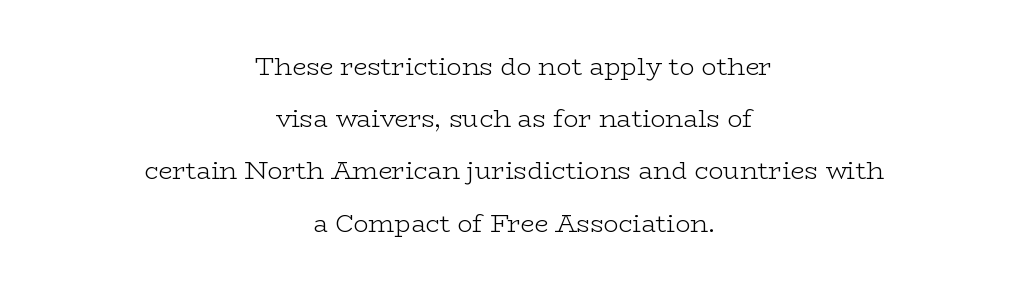
The image shows 25 px text type, upright; set centered, loose line spacing (2.09x), normal letter spacing, not underlined.
